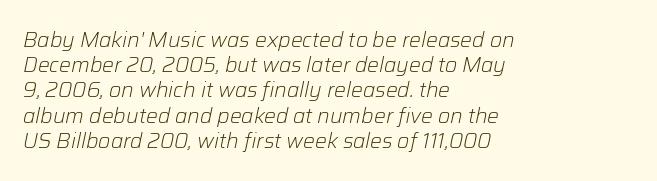
The image shows 21 px text type, italic (leaning right); set left-aligned, line spacing 1.2x, normal letter spacing, not underlined.
